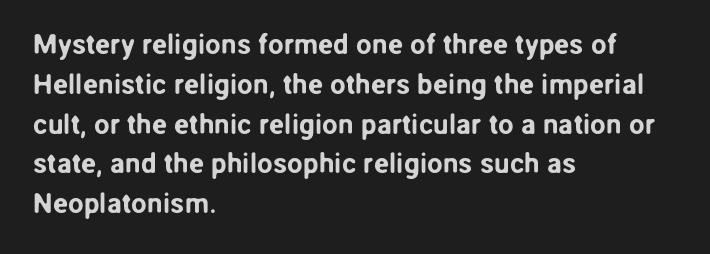
Q: Is the text italic (slanted)? A: No, it is upright.
Q: Is the typeface a serif or a sans-serif typeface? A: Sans-serif.
Q: Is the text underlined? A: No.
Q: How is the paragraph aligned? A: Left-aligned.
Q: Is the spacing between letters normal or unusually wide? A: Normal.
Q: Is the spacing between lines tight, normal or loose? A: Normal.
Q: Width (condensed, normal, or wide)? A: Normal.
Q: Stroke contrast? A: Low.
Q: x-height? A: Medium.
Q: Monospaced? A: No.
